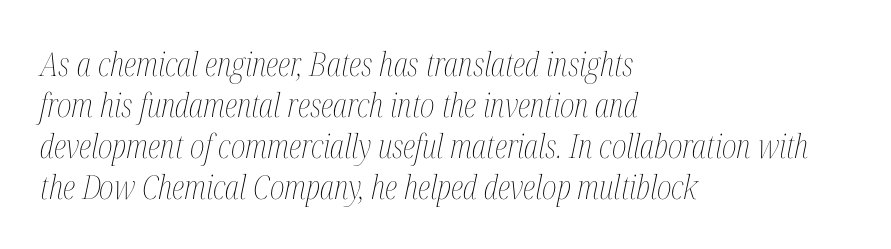
Q: Is the text bold? A: No.
Q: Is the text italic (slanted)? A: Yes, it leans right by about 12 degrees.
Q: Is the text underlined? A: No.
Q: How is the paragraph aligned? A: Left-aligned.
Q: Is the spacing between letters normal or unusually wide? A: Normal.
Q: Width (condensed, normal, or wide)? A: Condensed.
Q: Stroke contrast? A: Medium.
Q: x-height? A: Medium.
Q: Monospaced? A: No.
